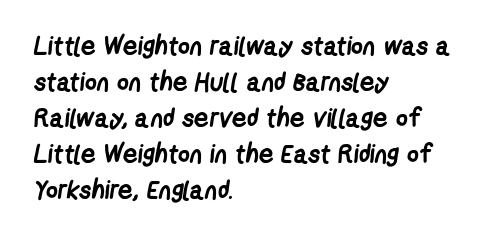
A dark, heavy texture on the line: the type is bold. One glance says typical: line gaps are just what's usual. The space directly below the letters is spotless. Line beginnings align vertically; line endings do not.
